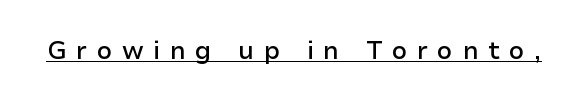
This is the in-between weight designers call semibold or demi. Has an underline been added? It has. There is plenty of visible air inserted between adjacent glyphs. A typesetter would mark this as roman, not italic.
